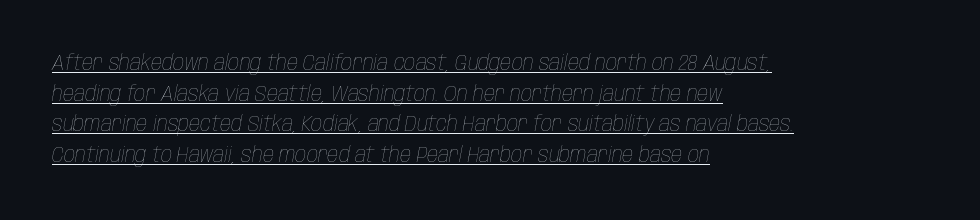
{"italic": "yes", "lean": "right", "slant_degrees": 10, "bold": "no", "underline": "yes", "align": "left", "line_spacing": "normal", "line_spacing_ratio": 1.39, "letter_spacing": "normal", "letter_spacing_em": 0.0, "glyph_px": 22}
